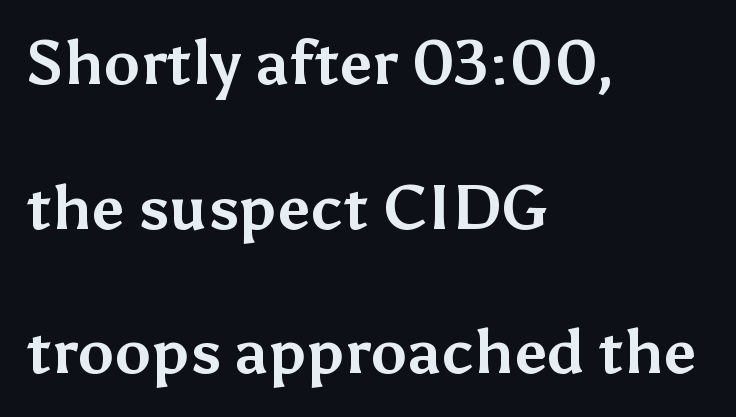
The image shows 61 px bold sans-serif type, upright; set left-aligned, loose line spacing (2.37x), normal letter spacing, not underlined; medium stroke contrast and a medium x-height.
